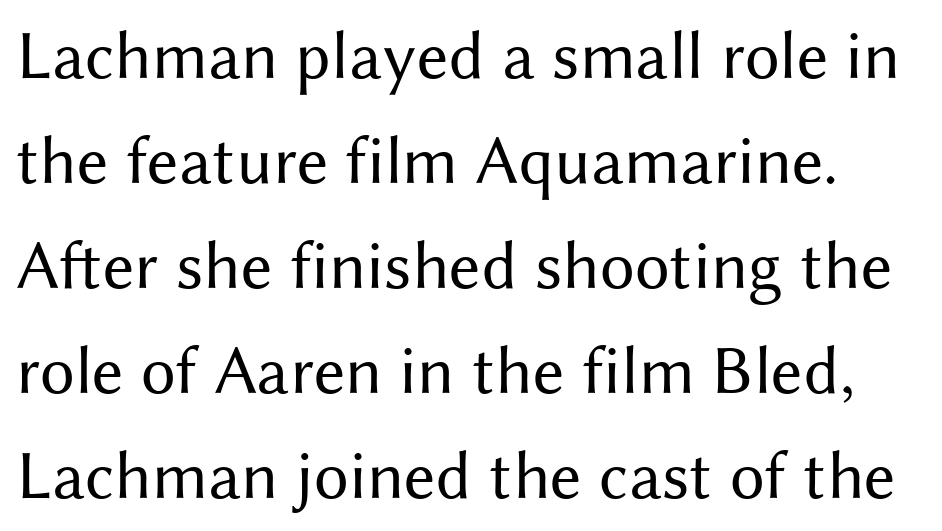
The passage shown is typed in a proportional face where columns would drift. Nope, no serifs anywhere on these letters. Ordinary non-slanted type is in use. One glance says typical: line gaps are just what's usual. The zone under the glyphs is completely vacant.
